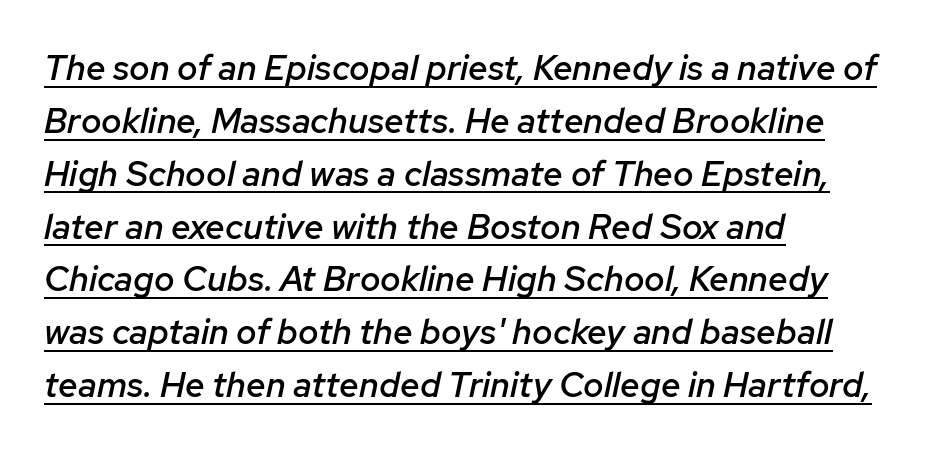
The image shows 35 px semibold type, italic (leaning right); set left-aligned, normal line spacing (1.51x), normal letter spacing, underlined; low stroke contrast and a medium x-height.
